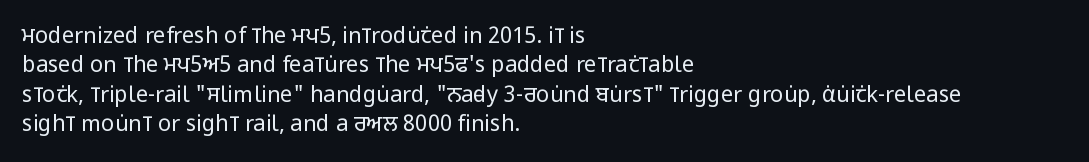
{"italic": "no", "bold": "no", "underline": "no", "align": "left", "line_spacing": "normal", "line_spacing_ratio": 1.33, "letter_spacing": "normal", "letter_spacing_em": 0.0, "glyph_px": 22}
